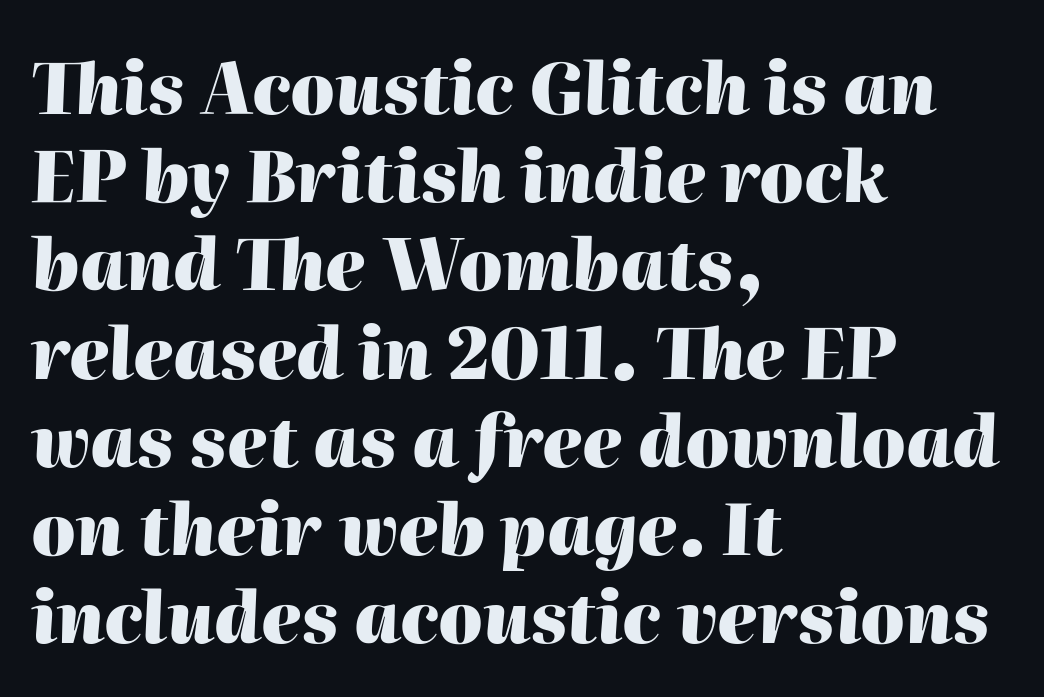
{"italic": "yes", "lean": "right", "slant_degrees": 2, "bold": "yes", "weight": "heavy", "width": "normal", "stroke_contrast": "high", "x_height": "medium", "monospaced": "no", "underline": "no", "align": "left", "line_spacing": "normal", "line_spacing_ratio": 1.26, "letter_spacing": "normal", "letter_spacing_em": 0.0, "glyph_px": 70}
